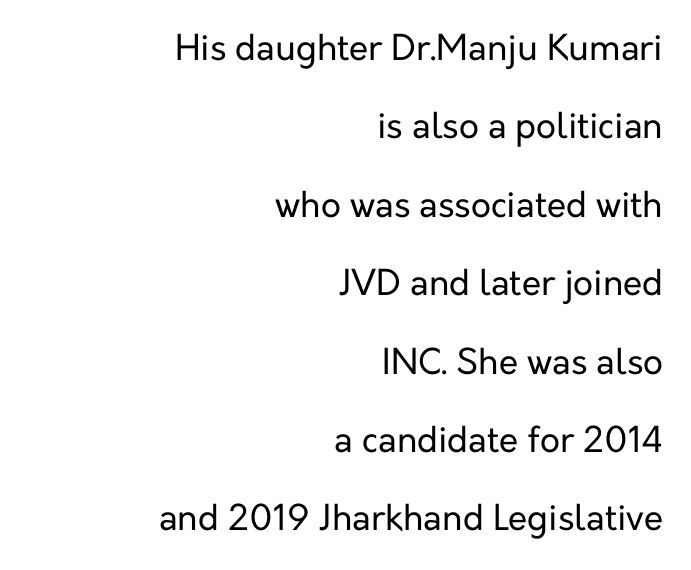
The image shows 35 px regular-weight sans-serif type, upright; set right-aligned, loose line spacing (2.24x), normal letter spacing, not underlined; low stroke contrast and a medium x-height.
